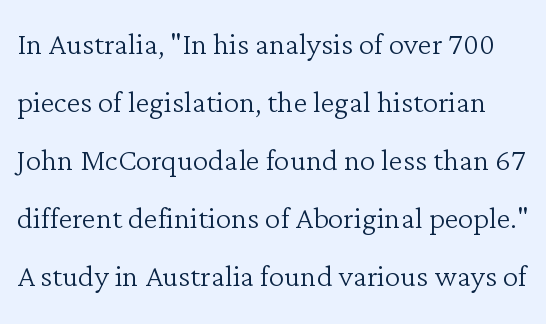
{"serif": "yes", "italic": "no", "bold": "no", "weight": "light", "width": "normal", "stroke_contrast": "low", "x_height": "medium", "monospaced": "no", "underline": "no", "line_spacing": "normal", "line_spacing_ratio": 1.49, "letter_spacing": "normal", "letter_spacing_em": 0.0, "glyph_px": 39}
